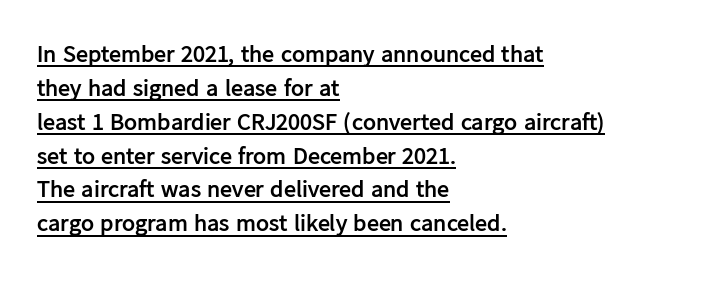
{"italic": "no", "bold": "yes", "underline": "yes", "align": "left", "line_spacing": "normal", "line_spacing_ratio": 1.41, "letter_spacing": "normal", "letter_spacing_em": 0.0, "glyph_px": 24}
